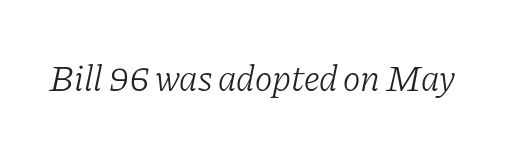
The image shows 37 px light serif type, italic (leaning right); set normal letter spacing, not underlined; low stroke contrast and a medium x-height.
